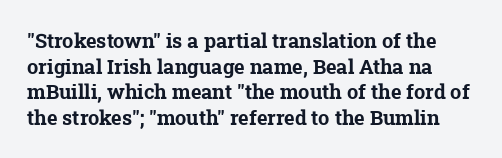
{"bold": "yes", "underline": "no", "line_spacing": "normal", "line_spacing_ratio": 1.28, "letter_spacing": "normal", "letter_spacing_em": 0.0, "glyph_px": 20}
